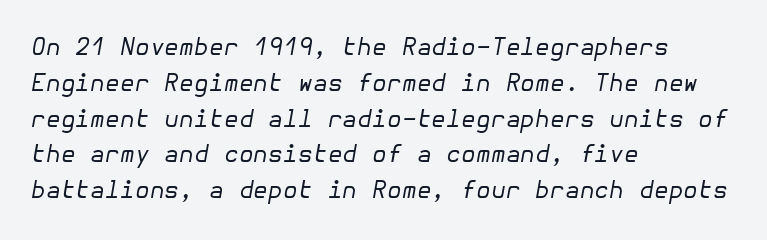
Bold? No — there's no thickening of the strokes. The tracking reads as untouched default to a designer's eye. A typesetter would call this leading conventional body-copy spacing. The specimen reads as italic at a glance.
